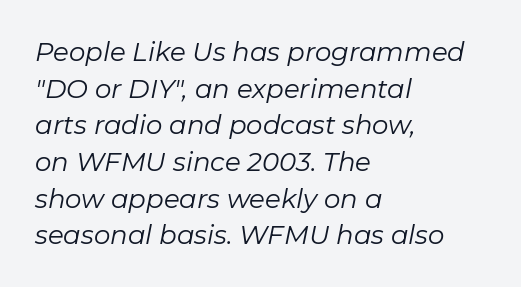
The gaps between neighbouring characters are ordinary and unremarkable. The block of text has a typical density, with ordinary space between rows. This rendering uses left alignment, leaving the right contour irregular. These glyphs show unthickened strokes, regular width or finer. Quick note: italic.
